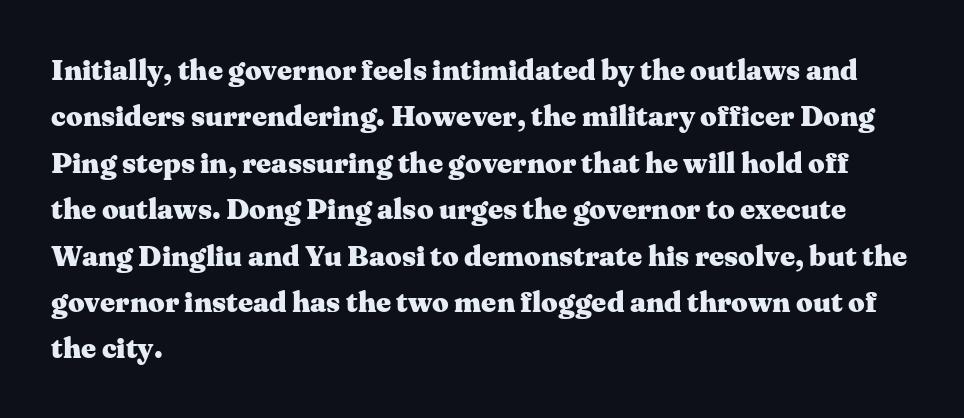
Q: Is the text bold? A: Yes.
Q: Is the text italic (slanted)? A: No, it is upright.
Q: Is the typeface a serif or a sans-serif typeface? A: Serif.
Q: Is the text underlined? A: No.
Q: How is the paragraph aligned? A: Left-aligned.
Q: Is the spacing between letters normal or unusually wide? A: Normal.
Q: Is the spacing between lines tight, normal or loose? A: Normal.
Q: Width (condensed, normal, or wide)? A: Wide.
Q: Stroke contrast? A: Medium.
Q: x-height? A: Medium.
Q: Monospaced? A: No.
